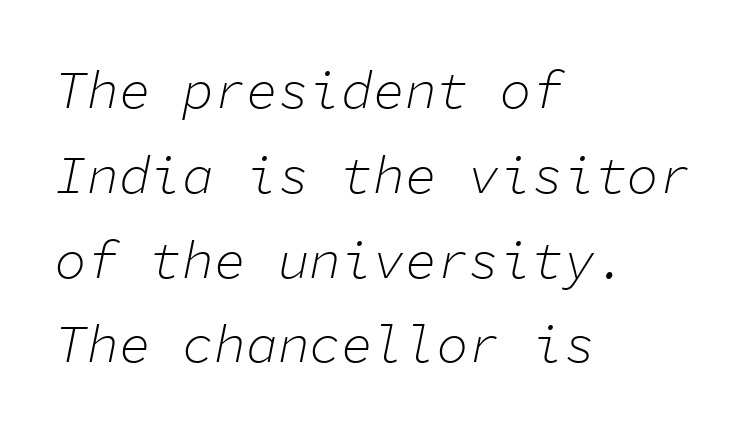
Characters are canted at an angle relative to the baseline's perpendicular. Regular leading. In CSS terms this would be text-align: left. The rendering keeps characters at their native spacing. Weight: in the light-to-regular range.
